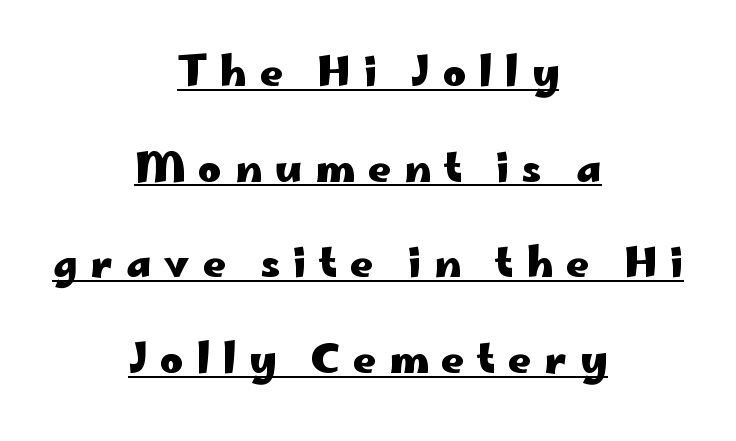
The image shows 40 px heavy, wide sans-serif type, upright; set centered, loose line spacing (2.39x), unusually wide letter spacing (+0.32 em), underlined; low stroke contrast and a small x-height.
